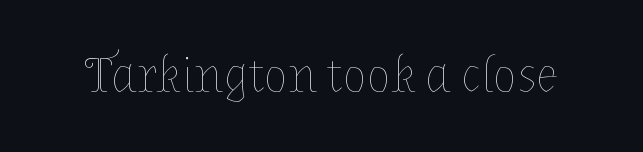
The image shows 50 px thin type, upright; set normal letter spacing, not underlined; low stroke contrast and a medium x-height.
